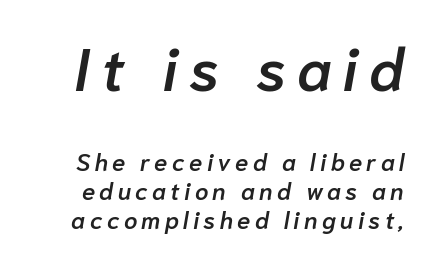
Q: Is the text bold? A: Semi-bold.
Q: Is the text italic (slanted)? A: Yes, it leans right by about 10 degrees.
Q: Is the text underlined? A: No.
Q: Which block of text is set in a larger size, the first (top) or the second (bottom)? A: The first (top) one.
Q: Width (condensed, normal, or wide)? A: Normal.
Q: Stroke contrast? A: Low.
Q: x-height? A: Medium.
Q: Monospaced? A: No.
